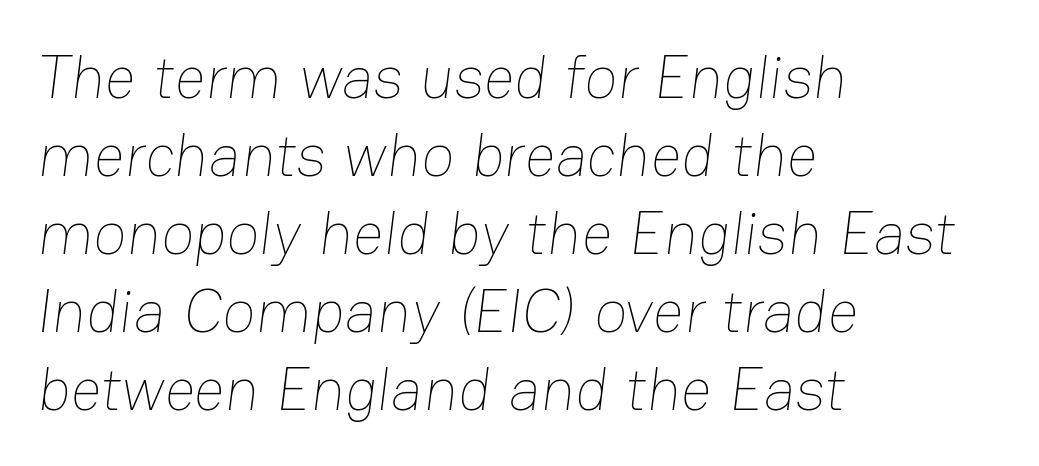
The image shows 61 px thin type; set left-aligned, normal line spacing (1.28x), normal letter spacing, not underlined; low stroke contrast and a medium x-height.
